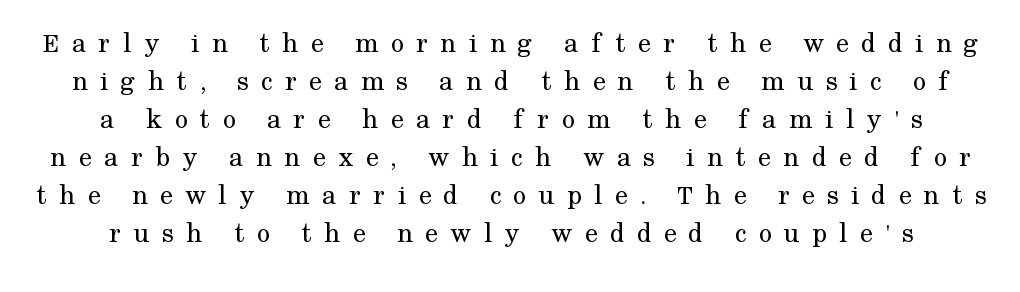
The image shows 29 px regular-weight serif type, upright; set normal line spacing (1.31x), unusually wide letter spacing (+0.42 em), not underlined; medium stroke contrast and a medium x-height.
